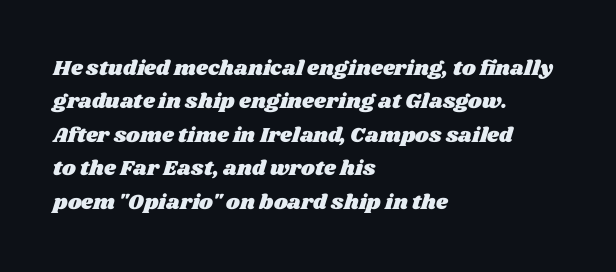
{"underline": "no", "align": "left", "line_spacing": "normal", "line_spacing_ratio": 1.59, "letter_spacing": "normal", "letter_spacing_em": 0.0, "glyph_px": 21}
